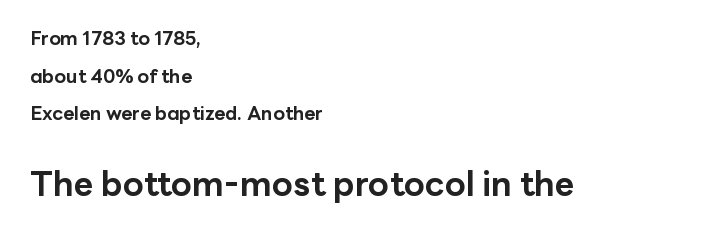
The image shows 34 px bold sans-serif type, upright; set left-aligned, loose line spacing (1.98x), normal letter spacing, not underlined; the second (bottom) block is 1.79x larger; low stroke contrast and a medium x-height.
